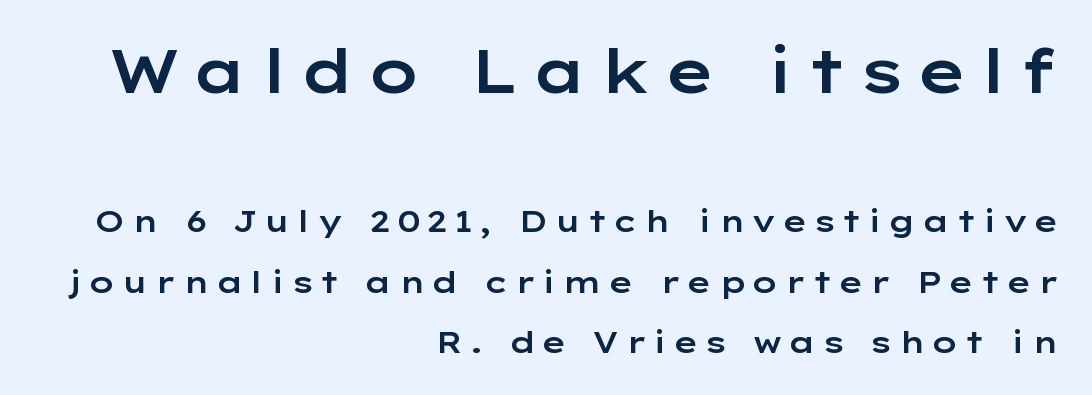
{"serif": "no", "italic": "no", "width": "wide", "stroke_contrast": "low", "x_height": "medium", "monospaced": "no", "underline": "no", "align": "right", "line_spacing": "loose", "line_spacing_ratio": 2.02, "larger_block": "first", "size_ratio": 2.0, "glyph_px": 60}
